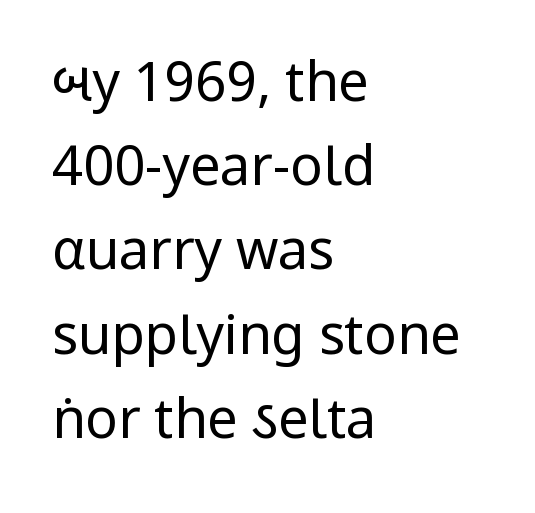
The image shows 54 px regular-weight, condensed sans-serif type, upright; set left-aligned, normal line spacing (1.56x), normal letter spacing, not underlined; low stroke contrast.
